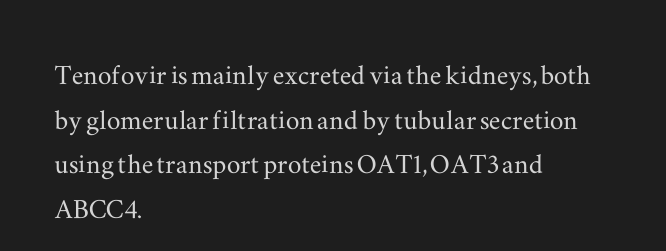
The image shows 34 px wide serif type, upright; set left-aligned, normal line spacing (1.31x), normal letter spacing, not underlined; medium stroke contrast and a small x-height.
